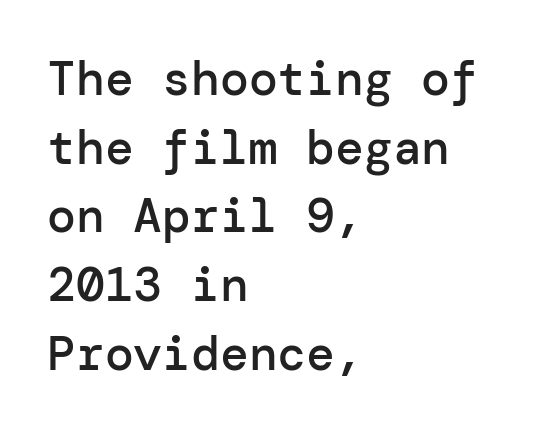
The image shows 48 px semibold sans-serif type, upright; set left-aligned, normal line spacing (1.43x), normal letter spacing, not underlined; low stroke contrast and a medium x-height.
